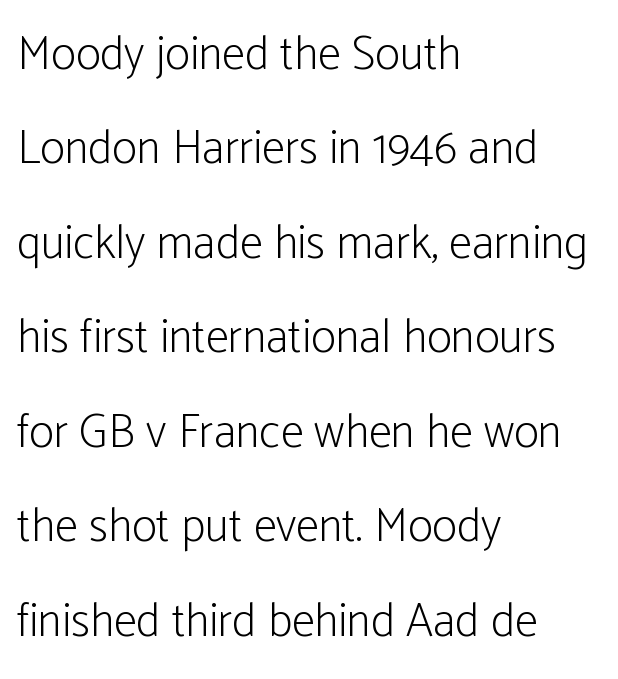
{"serif": "no", "italic": "no", "bold": "no", "weight": "light", "width": "condensed", "stroke_contrast": "low", "x_height": "medium", "monospaced": "no", "underline": "no", "align": "left", "line_spacing": "loose", "line_spacing_ratio": 2.01, "letter_spacing": "normal", "letter_spacing_em": 0.0, "glyph_px": 47}
